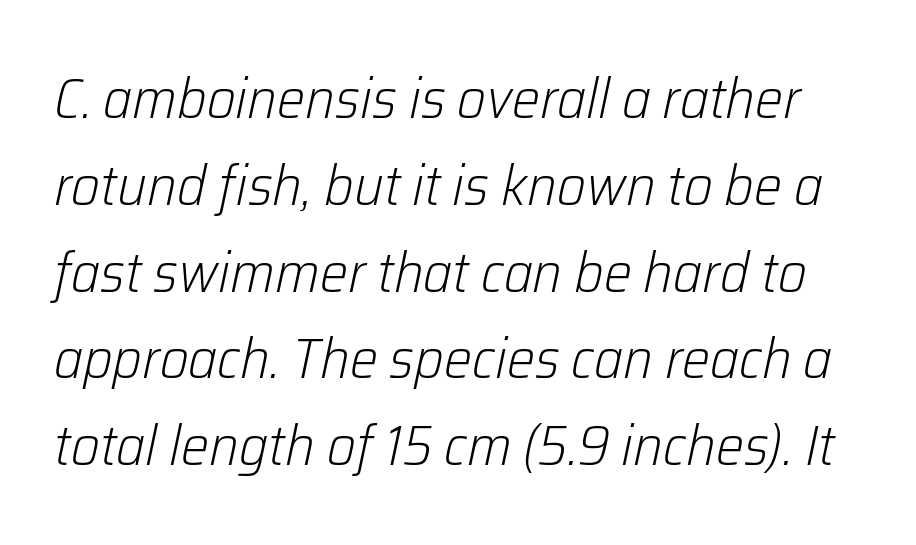
Q: Is the text bold? A: No.
Q: Is the text italic (slanted)? A: Yes, it leans right by about 12 degrees.
Q: Is the text underlined? A: No.
Q: Is the spacing between letters normal or unusually wide? A: Normal.
Q: Is the spacing between lines tight, normal or loose? A: Normal.
Q: Width (condensed, normal, or wide)? A: Normal.
Q: Stroke contrast? A: Low.
Q: x-height? A: Medium.
Q: Monospaced? A: No.
